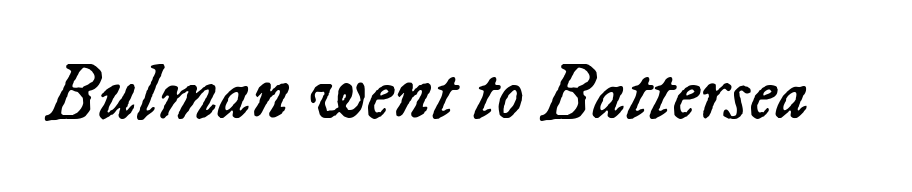
Q: Is the text bold? A: No.
Q: Is the text italic (slanted)? A: Yes, it leans right by about 23 degrees.
Q: Is the text underlined? A: No.
Q: Is the spacing between letters normal or unusually wide? A: Normal.
Q: Width (condensed, normal, or wide)? A: Normal.
Q: Stroke contrast? A: Low.
Q: x-height? A: Medium.
Q: Monospaced? A: No.
